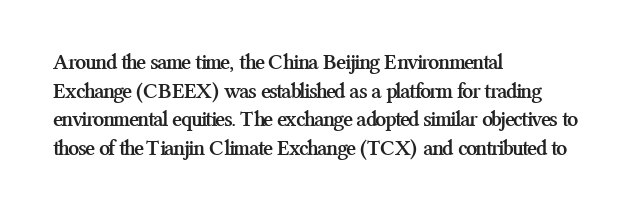
Q: Is the text bold? A: Yes.
Q: Is the text italic (slanted)? A: No, it is upright.
Q: Is the text underlined? A: No.
Q: How is the paragraph aligned? A: Left-aligned.
Q: Is the spacing between letters normal or unusually wide? A: Normal.
Q: Is the spacing between lines tight, normal or loose? A: Normal.
